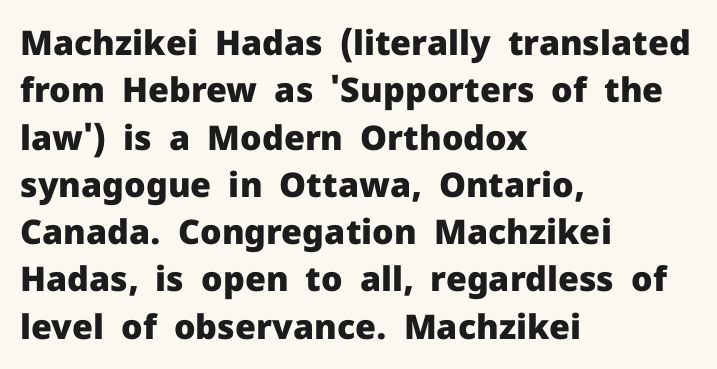
{"serif": "no", "italic": "no", "bold": "yes", "weight": "heavy", "width": "normal", "stroke_contrast": "low", "x_height": "medium", "monospaced": "no", "underline": "no", "align": "left", "line_spacing": "normal", "line_spacing_ratio": 1.39, "letter_spacing": "normal", "letter_spacing_em": 0.0, "glyph_px": 34}
